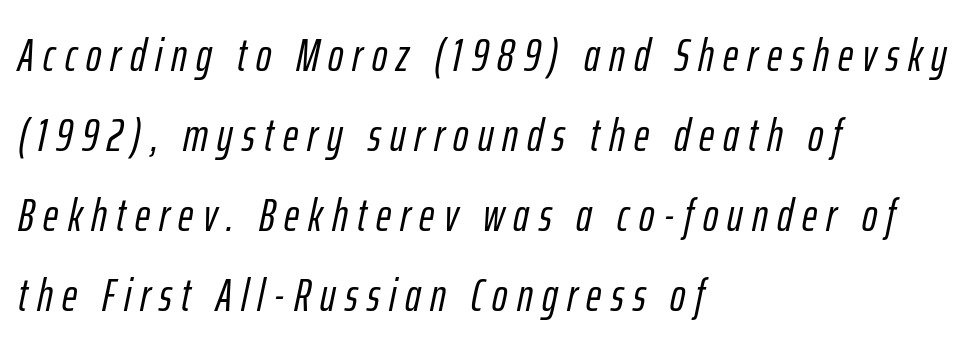
In CSS terms this would be text-align: left. Spacing verdict: proportional, widths tailored to each character. Tracking here is generous; glyphs stand well apart from one another. This rendering features lettering with no underline. The rendering applies a slant to the glyphs.
